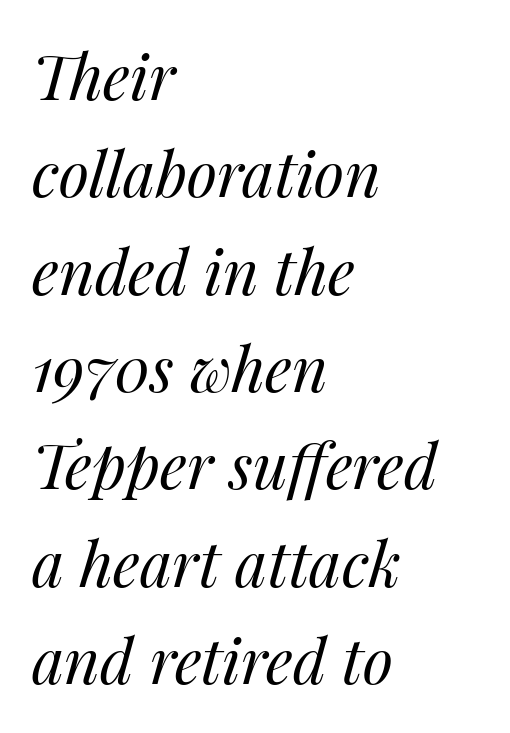
{"italic": "yes", "lean": "right", "slant_degrees": 14, "bold": "no", "weight": "regular", "width": "normal", "stroke_contrast": "medium", "x_height": "medium", "monospaced": "no", "underline": "no", "align": "left", "line_spacing": "normal", "line_spacing_ratio": 1.57, "letter_spacing": "normal", "letter_spacing_em": 0.0, "glyph_px": 62}
